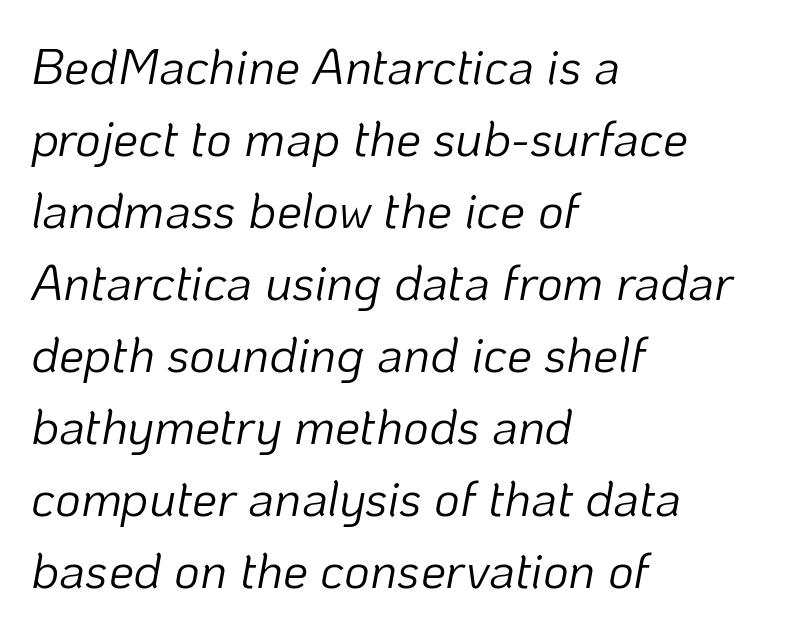
{"italic": "yes", "lean": "right", "slant_degrees": 10, "bold": "no", "weight": "light", "width": "normal", "stroke_contrast": "low", "x_height": "medium", "monospaced": "no", "underline": "no", "align": "left", "line_spacing": "normal", "line_spacing_ratio": 1.44, "letter_spacing": "normal", "letter_spacing_em": 0.0, "glyph_px": 50}
